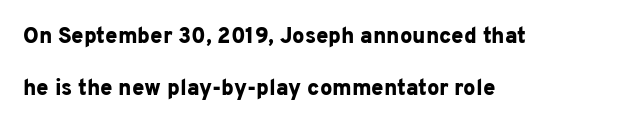
{"italic": "no", "bold": "yes", "underline": "no", "align": "left", "line_spacing": "loose", "line_spacing_ratio": 2.35, "letter_spacing": "normal", "letter_spacing_em": 0.0, "glyph_px": 22}
